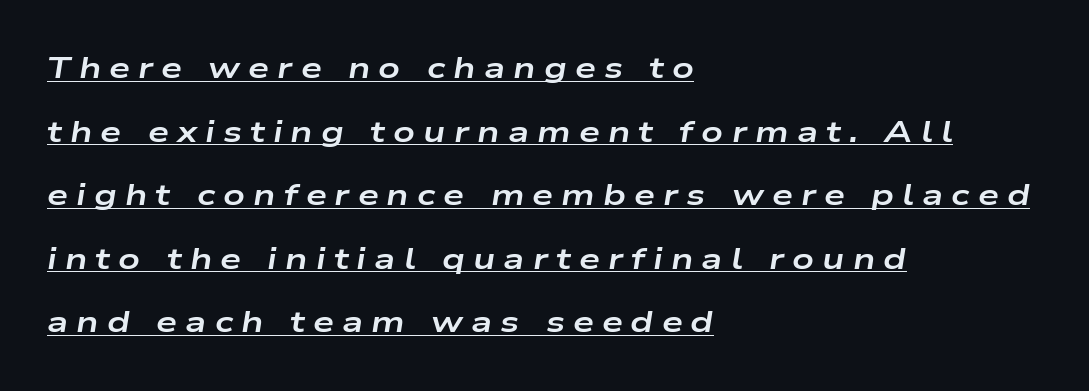
When letters slant like this, we call the style italic. This sample is left-justified, so line endings fall wherever the words run out. This block would shrink considerably if given ordinary leading; it's expanded now. Spacing verdict: proportional, widths tailored to each character.
